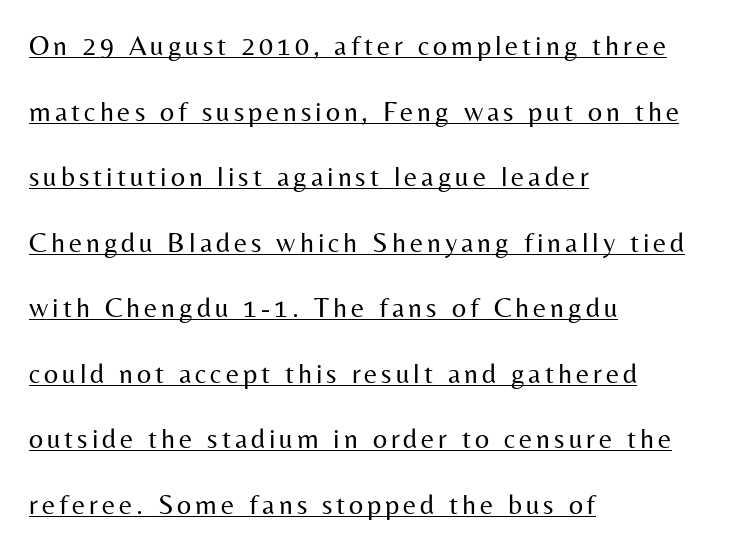
The font is comparable to plain body text, perhaps lighter. This rendering features underlined lettering. Notice how the stems are strictly vertical — no italics here. The rendering shows plain stroke endings on the letterforms — a sans-serif design. A great deal of white space separates one row of letters from the next. Spacing verdict: proportional, widths tailored to each character.
